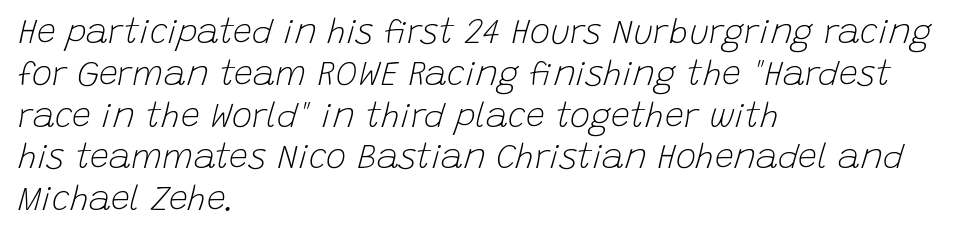
{"italic": "yes", "lean": "right", "slant_degrees": 15, "bold": "no", "weight": "light", "width": "normal", "stroke_contrast": "low", "x_height": "large", "monospaced": "no", "underline": "no", "align": "left", "line_spacing_ratio": 1.23, "letter_spacing": "normal", "letter_spacing_em": 0.0, "glyph_px": 34}
